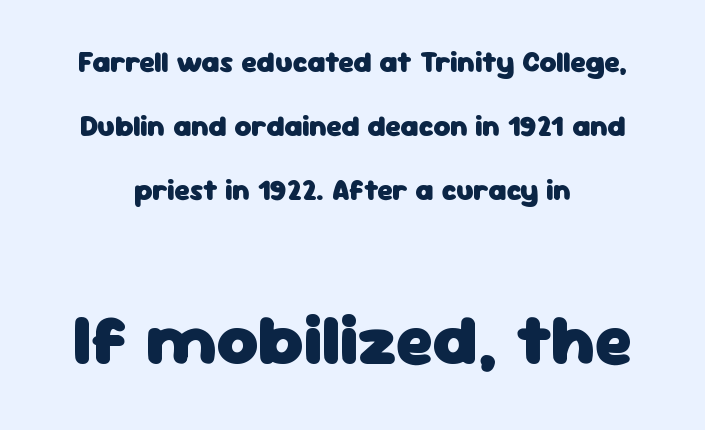
Weight check: bold — yes, fully. Short note: letters normally spaced. The rendering shows plain stroke endings on the letterforms — a sans-serif design. Decoration check: the copy has no underline. Spacing verdict: proportional, widths tailored to each character. The axis of the letterforms is exactly vertical.
